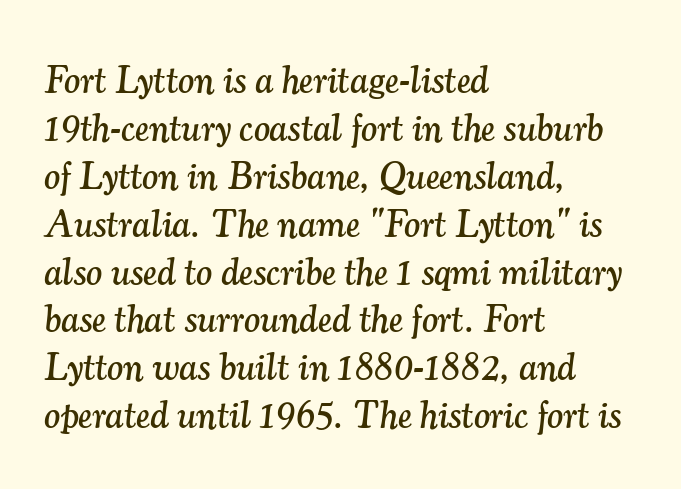
A clean baseline with only descenders dipping below it. Does the lettering tilt? It does — this is italic. Character widths vary here, with narrow letters taking less room than wide ones. Leading: standard. Observe the ordinary spacing: letters are neighbours, not strangers.
